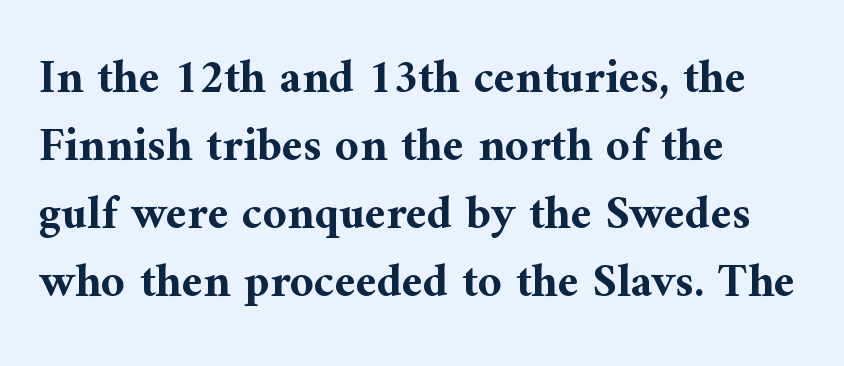
Q: Is the text bold? A: Yes.
Q: Is the text italic (slanted)? A: No, it is upright.
Q: Is the typeface a serif or a sans-serif typeface? A: Serif.
Q: Is the text underlined? A: No.
Q: How is the paragraph aligned? A: Left-aligned.
Q: Is the spacing between letters normal or unusually wide? A: Normal.
Q: Is the spacing between lines tight, normal or loose? A: Normal.
Q: Width (condensed, normal, or wide)? A: Normal.
Q: Stroke contrast? A: Medium.
Q: x-height? A: Medium.
Q: Monospaced? A: No.
